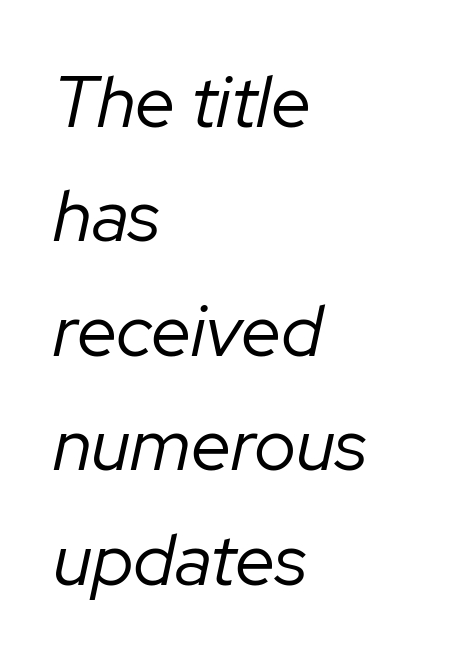
Every character sits at an angle, as italics do. Does the leading feel generous? No, just average. Each stroke keeps to a modest, everyday thickness or less. If you drew a ruler down the left edge, every line would touch it. Unmarked baselines from the first word to the last.
